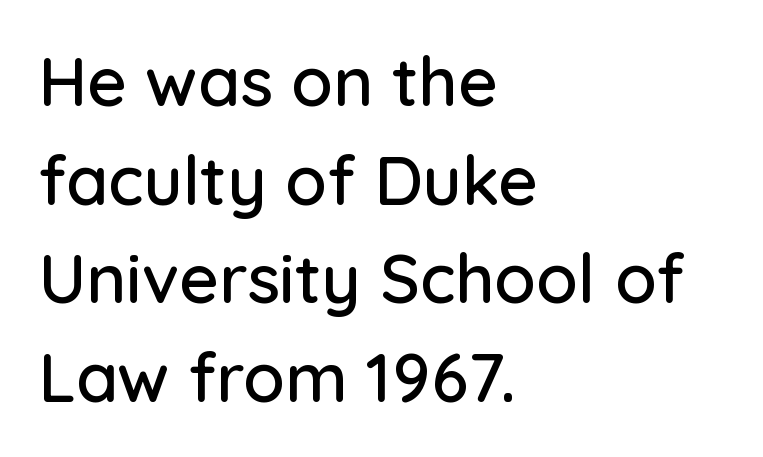
A bare baseline throughout the passage. Line spacing here is normal. The characters display no serif detailing; their extremities are plain. Letter spacing: default. Line starts are locked; line ends wander. Characters remain perfectly vertical along every line.
